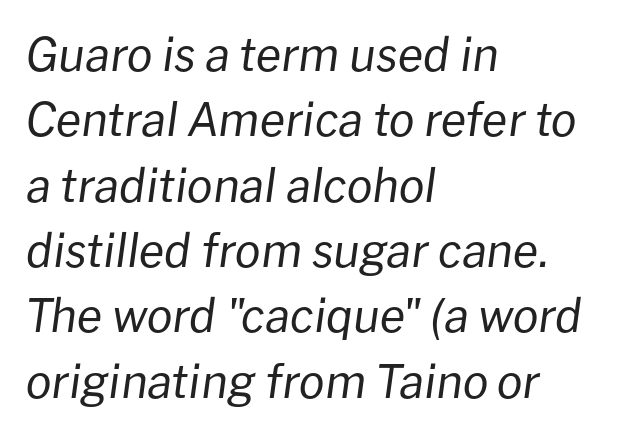
{"italic": "yes", "lean": "right", "slant_degrees": 8, "bold": "no", "weight": "regular", "width": "normal", "stroke_contrast": "low", "x_height": "medium", "monospaced": "no", "underline": "no", "align": "left", "line_spacing": "normal", "line_spacing_ratio": 1.42, "letter_spacing": "normal", "letter_spacing_em": 0.0, "glyph_px": 46}
